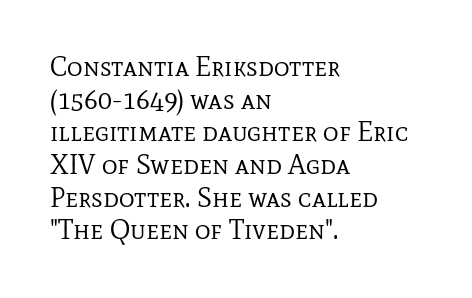
Q: Is the text bold? A: No.
Q: Is the text italic (slanted)? A: No, it is upright.
Q: Is the text underlined? A: No.
Q: How is the paragraph aligned? A: Left-aligned.
Q: Is the spacing between letters normal or unusually wide? A: Normal.
